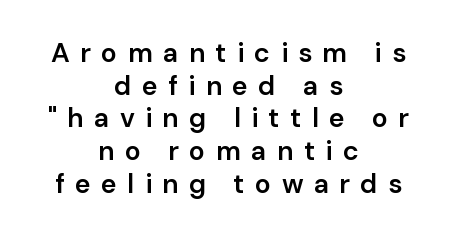
Q: Is the text bold? A: Semi-bold.
Q: Is the text italic (slanted)? A: No, it is upright.
Q: Is the text underlined? A: No.
Q: How is the paragraph aligned? A: Centered.
Q: Is the spacing between letters normal or unusually wide? A: Unusually wide.
